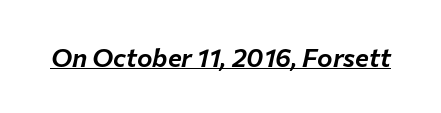
The face used here appears with an underline applied. Default kerning and tracking; the words read as compact shapes. Yep, that's italic — everything's leaning.
